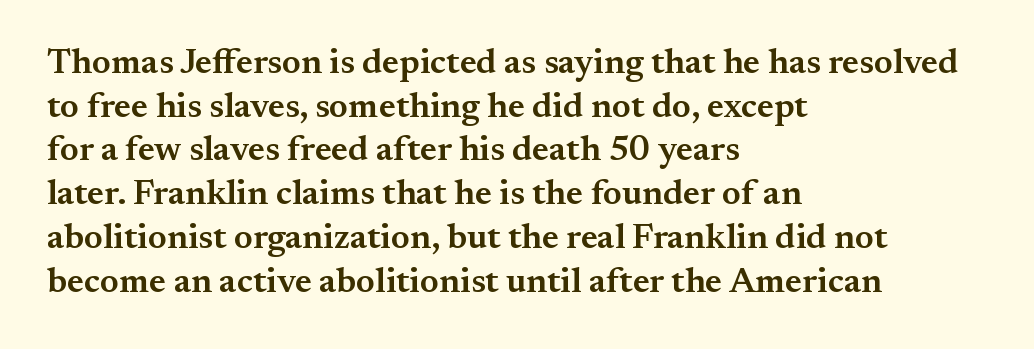
{"serif": "yes", "italic": "no", "bold": "semi", "weight": "semibold", "width": "normal", "stroke_contrast": "medium", "x_height": "small", "monospaced": "no", "underline": "no", "align": "left", "line_spacing": "normal", "line_spacing_ratio": 1.25, "letter_spacing": "normal", "letter_spacing_em": 0.0, "glyph_px": 35}
